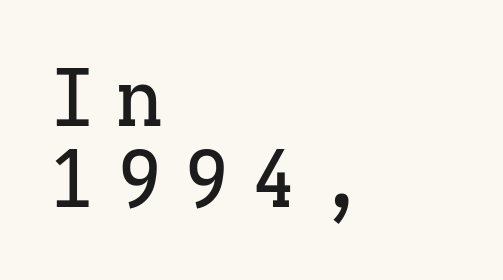
Caption: multi-line text, flush left, ragged right. The tracking jumps out immediately: characters are airy and widely separated. Clear beneath every line of the passage. This sample uses a serif face. Does the lettering tilt? It doesn't — this is upright.
